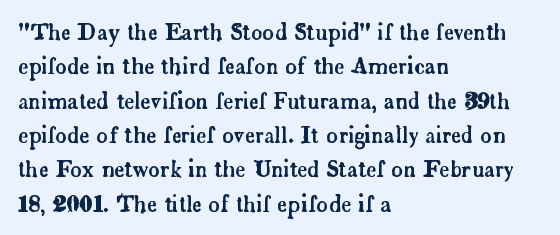
Q: Is the text italic (slanted)? A: No, it is upright.
Q: Is the text underlined? A: No.
Q: How is the paragraph aligned? A: Left-aligned.
Q: Is the spacing between letters normal or unusually wide? A: Normal.
Q: Is the spacing between lines tight, normal or loose? A: Normal.
